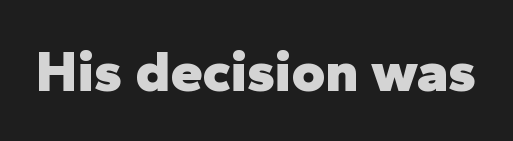
The image shows 58 px heavy sans-serif type, upright; set normal letter spacing, not underlined; low stroke contrast and a medium x-height.
